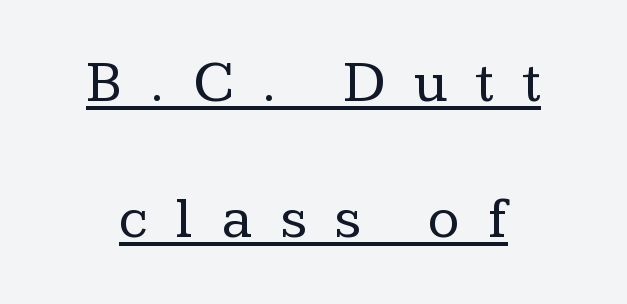
Q: Is the text bold? A: No.
Q: Is the text italic (slanted)? A: No, it is upright.
Q: Is the typeface a serif or a sans-serif typeface? A: Serif.
Q: Is the text underlined? A: Yes.
Q: Is the spacing between letters normal or unusually wide? A: Unusually wide.
Q: Is the spacing between lines tight, normal or loose? A: Loose.
Q: Width (condensed, normal, or wide)? A: Normal.
Q: Stroke contrast? A: Low.
Q: x-height? A: Medium.
Q: Monospaced? A: No.
